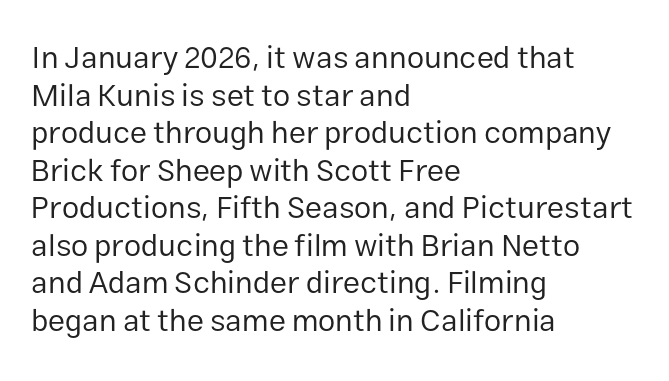
{"serif": "no", "italic": "no", "bold": "no", "weight": "regular", "width": "normal", "stroke_contrast": "low", "x_height": "medium", "monospaced": "no", "underline": "no", "align": "left", "line_spacing_ratio": 1.21, "letter_spacing": "normal", "letter_spacing_em": 0.0, "glyph_px": 31}
